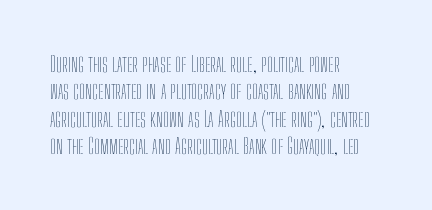
{"italic": "no", "bold": "no", "underline": "no", "align": "left", "line_spacing": "normal", "line_spacing_ratio": 1.25, "letter_spacing": "normal", "letter_spacing_em": 0.0, "glyph_px": 22}
